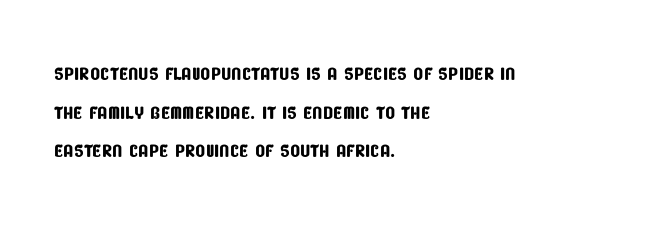
The gap between lines stays unmarked. A typesetter would call this zero additional tracking. A student would call this left alignment; a typographer would say flush left, rag right. A typesetter would call this leading conventional body-copy spacing.
